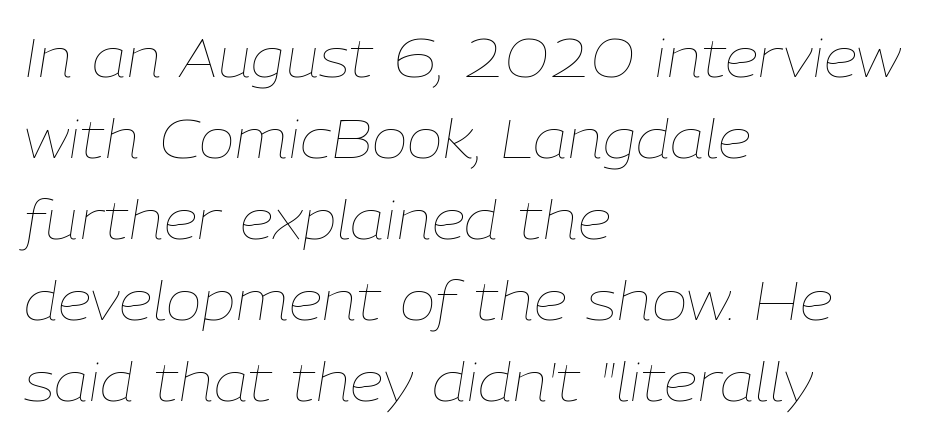
{"italic": "yes", "lean": "right", "slant_degrees": 9, "bold": "no", "weight": "thin", "width": "normal", "stroke_contrast": "low", "x_height": "medium", "monospaced": "no", "underline": "no", "align": "left", "line_spacing": "normal", "line_spacing_ratio": 1.5, "letter_spacing": "normal", "letter_spacing_em": 0.0, "glyph_px": 54}
